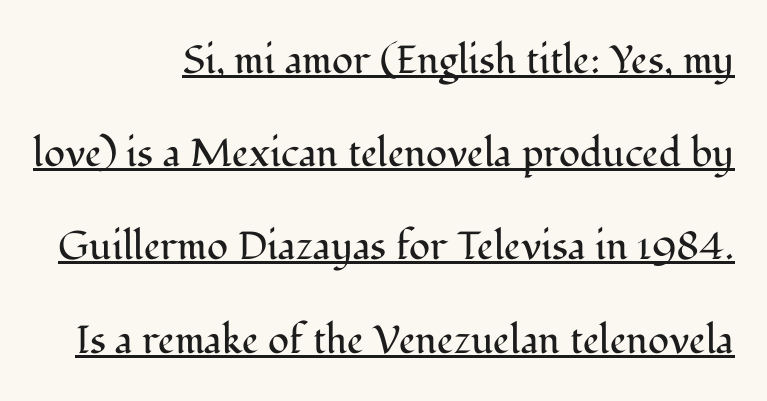
{"serif": "yes", "italic": "no", "bold": "no", "weight": "regular", "width": "normal", "stroke_contrast": "medium", "x_height": "medium", "monospaced": "no", "underline": "yes", "align": "right", "line_spacing": "loose", "line_spacing_ratio": 2.39, "letter_spacing": "normal", "letter_spacing_em": 0.0, "glyph_px": 39}
